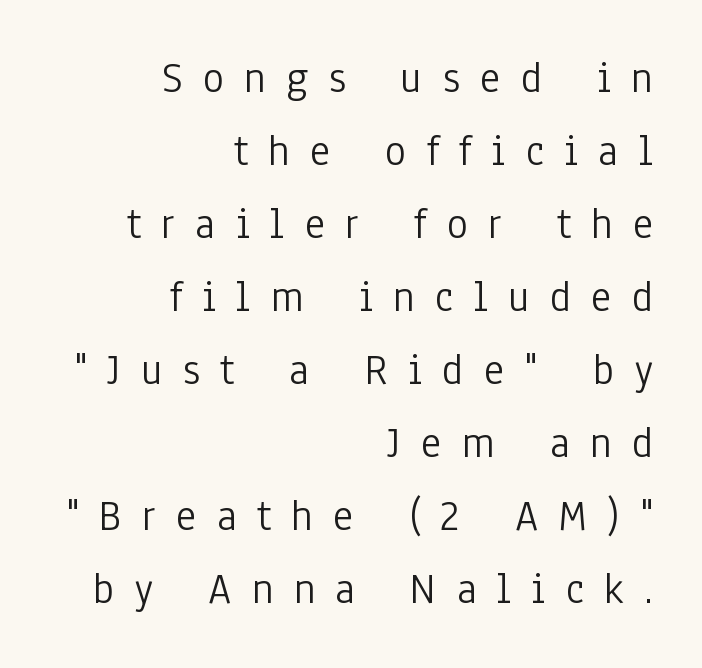
Q: Is the text bold? A: No.
Q: Is the text italic (slanted)? A: No, it is upright.
Q: Is the typeface a serif or a sans-serif typeface? A: Sans-serif.
Q: Is the text underlined? A: No.
Q: How is the paragraph aligned? A: Right-aligned.
Q: Is the spacing between letters normal or unusually wide? A: Unusually wide.
Q: Is the spacing between lines tight, normal or loose? A: Normal.
Q: Width (condensed, normal, or wide)? A: Condensed.
Q: Stroke contrast? A: Low.
Q: x-height? A: Medium.
Q: Monospaced? A: No.
